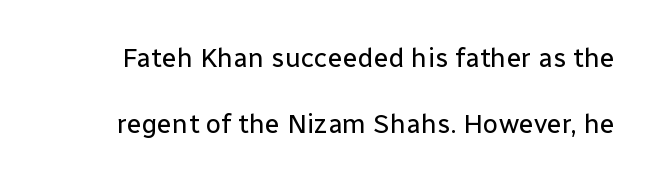
Q: Is the text bold? A: No.
Q: Is the text italic (slanted)? A: No, it is upright.
Q: Is the text underlined? A: No.
Q: Is the spacing between letters normal or unusually wide? A: Normal.
Q: Is the spacing between lines tight, normal or loose? A: Loose.
